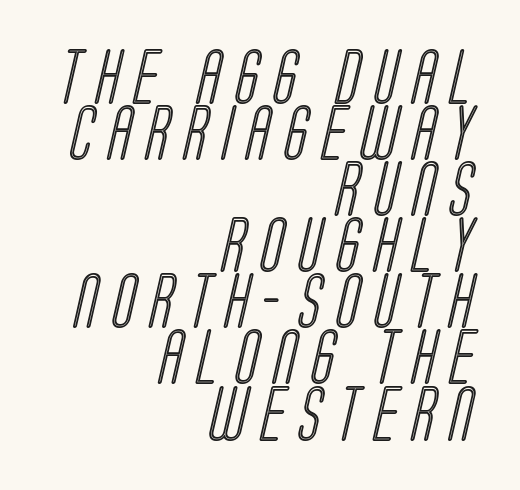
Q: Is the text underlined? A: No.
Q: How is the paragraph aligned? A: Right-aligned.
Q: Is the spacing between letters normal or unusually wide? A: Unusually wide.
Q: Is the spacing between lines tight, normal or loose? A: Tight.
Q: Width (condensed, normal, or wide)? A: Condensed.
Q: x-height? A: Large.
Q: Monospaced? A: No.
